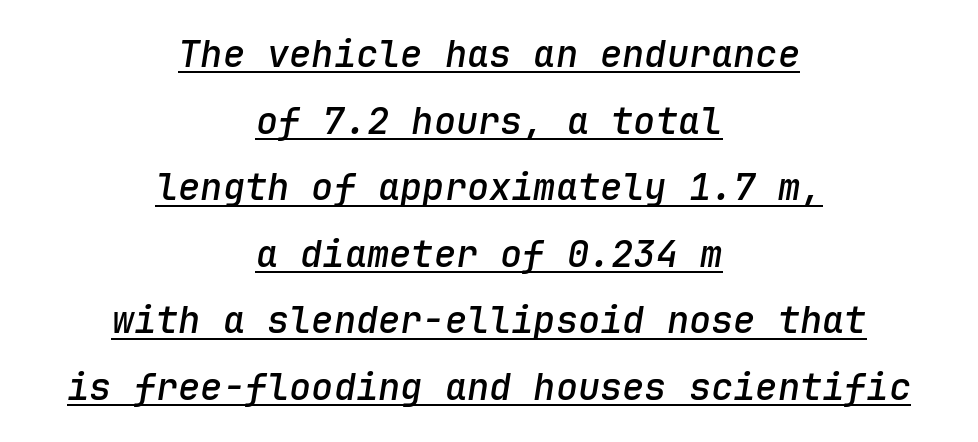
The image shows 37 px semibold type, italic (leaning right), monospaced; set centered, line spacing 1.8x, normal letter spacing, underlined; low stroke contrast and a medium x-height.
